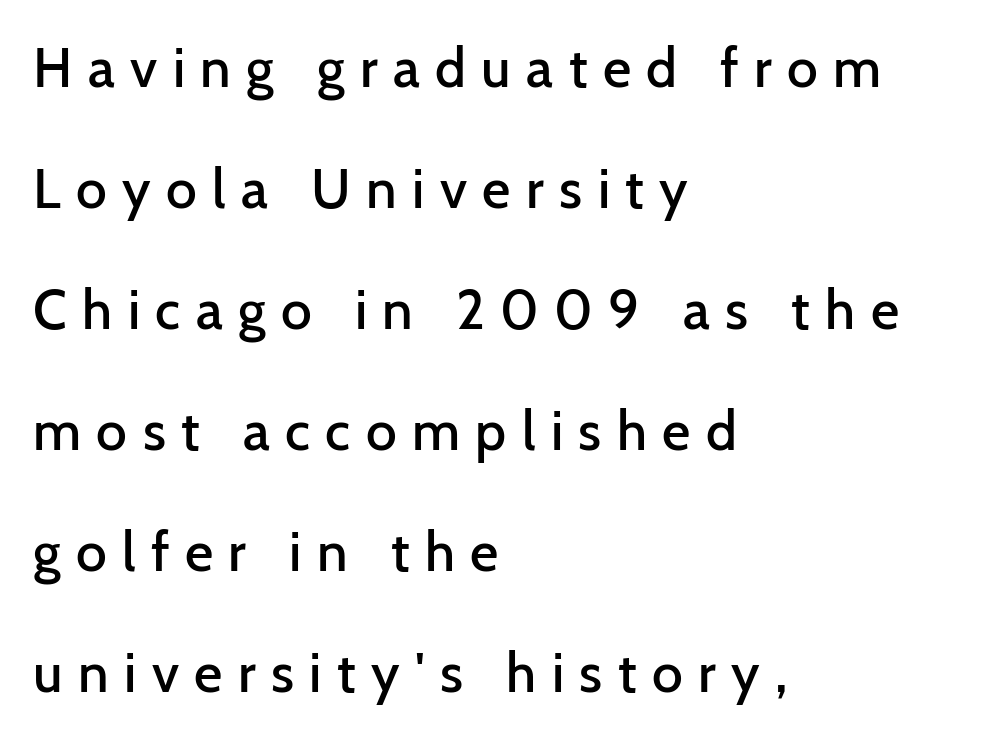
Q: Is the text bold? A: Semi-bold.
Q: Is the text italic (slanted)? A: No, it is upright.
Q: Is the typeface a serif or a sans-serif typeface? A: Sans-serif.
Q: Is the text underlined? A: No.
Q: How is the paragraph aligned? A: Left-aligned.
Q: Is the spacing between letters normal or unusually wide? A: Unusually wide.
Q: Is the spacing between lines tight, normal or loose? A: Loose.
Q: Width (condensed, normal, or wide)? A: Normal.
Q: Stroke contrast? A: Low.
Q: x-height? A: Medium.
Q: Monospaced? A: No.
